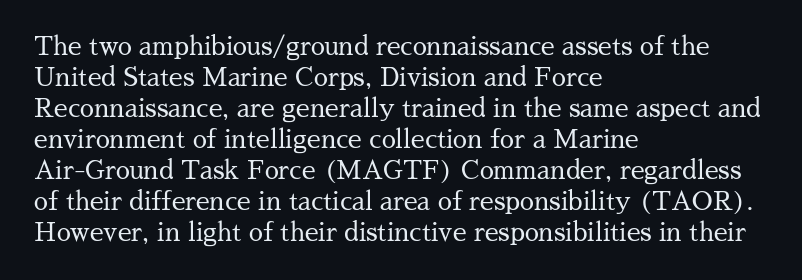
{"italic": "no", "bold": "no", "underline": "no", "align": "left", "line_spacing_ratio": 1.24, "letter_spacing": "normal", "letter_spacing_em": 0.0, "glyph_px": 25}
